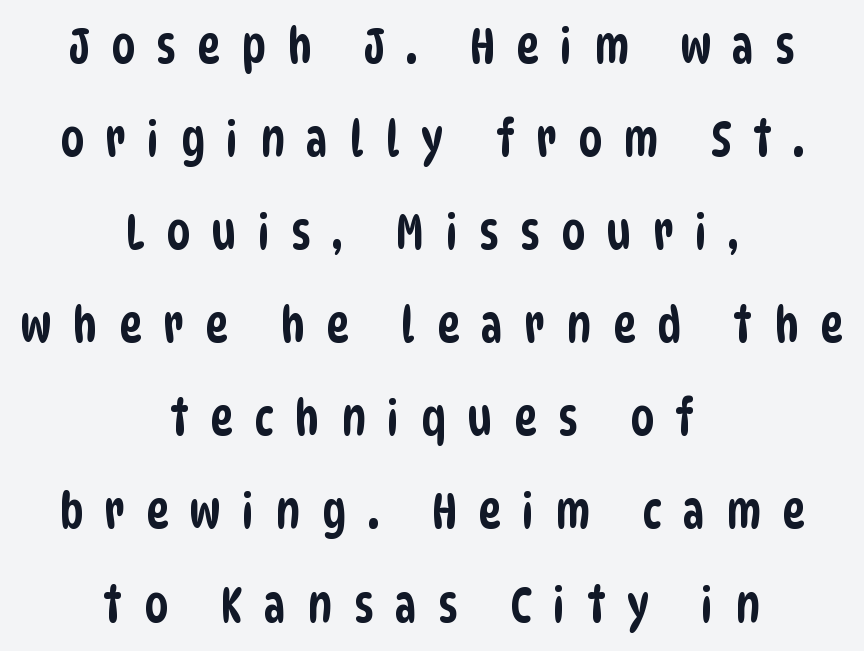
{"serif": "no", "width": "condensed", "stroke_contrast": "low", "x_height": "large", "monospaced": "no", "underline": "no", "align": "center", "line_spacing": "loose", "line_spacing_ratio": 1.9, "letter_spacing": "wide", "letter_spacing_em": 0.43, "glyph_px": 49}
